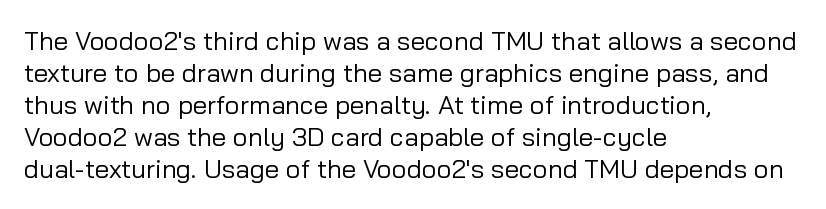
The image shows 26 px text type, upright; set left-aligned, line spacing 1.23x, normal letter spacing, not underlined.
